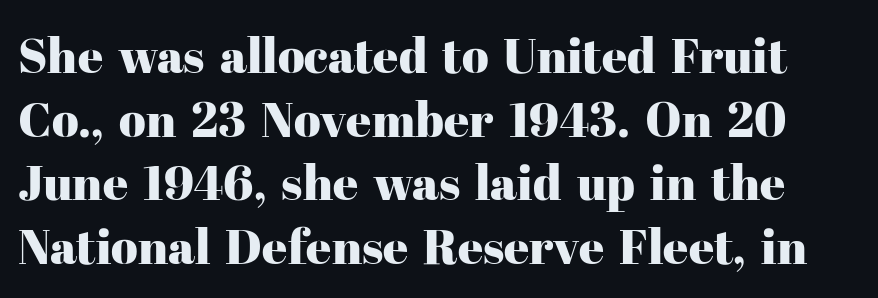
These lines are rendered in a variable-pitch font. You can tell from the footed stems that serif type was used. Is there any slant? The stems are plumb. Characters follow at the spacing the type designer built in. Descenders are the only things crossing below the line.
